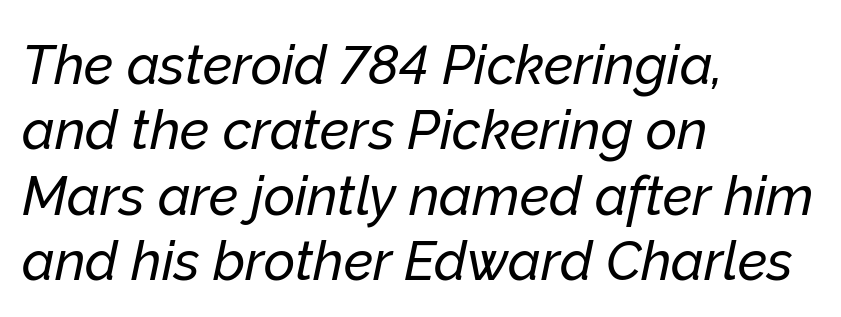
The compositor pushed each line to the left boundary. Notice how the stems are inclined rather than vertical — that's the hallmark of italics. Descender tails drop into unmarked territory. Letter spacing: default. These lines are rendered in a variable-pitch font.
